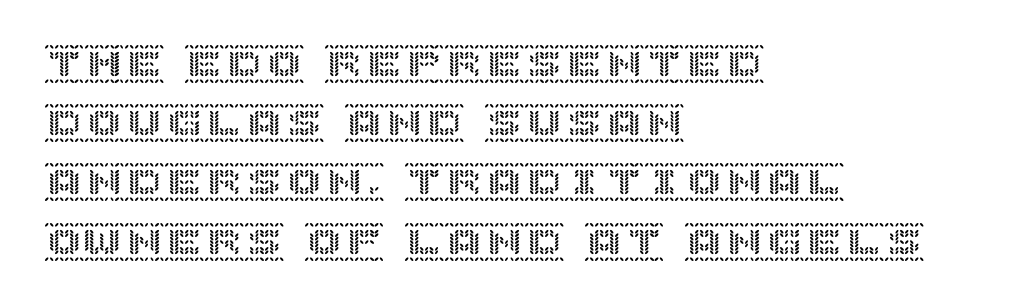
The image shows 40 px text type, upright; set left-aligned, normal line spacing (1.48x), normal letter spacing, not underlined; a large x-height.
